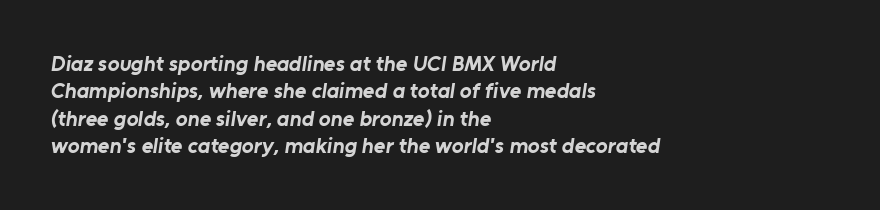
{"bold": "yes", "underline": "no", "align": "left", "line_spacing": "normal", "line_spacing_ratio": 1.25, "letter_spacing": "normal", "letter_spacing_em": 0.0, "glyph_px": 22}
